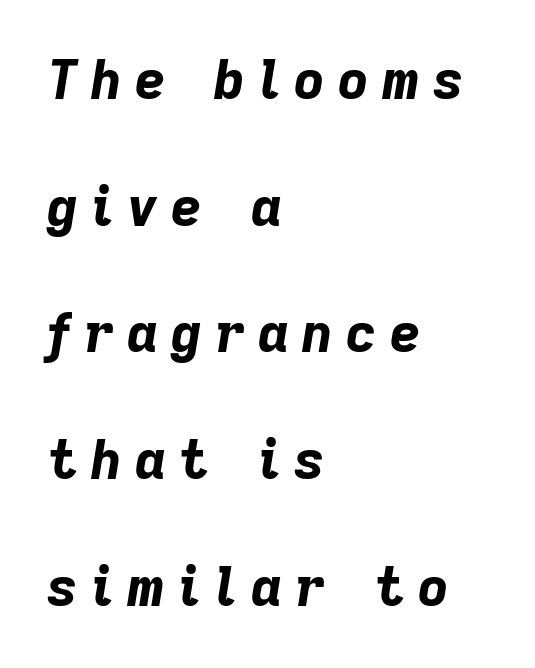
The image shows 53 px bold type, italic (leaning right); set left-aligned, loose line spacing (2.39x), unusually wide letter spacing (+0.25 em), not underlined; low stroke contrast and a medium x-height.
